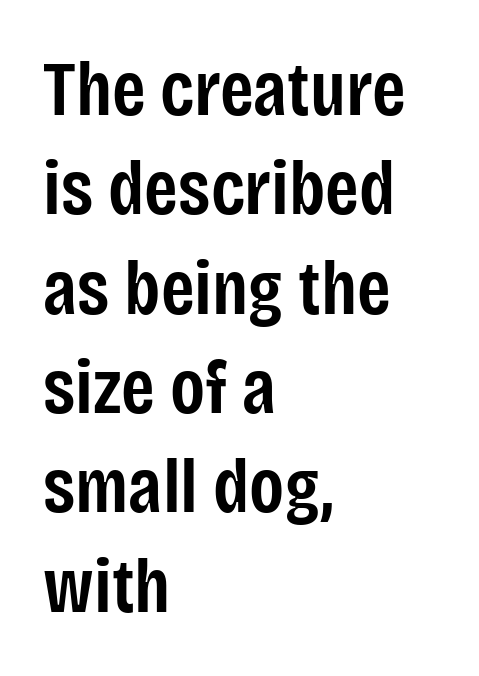
Q: Is the text bold? A: Semi-bold.
Q: Is the text italic (slanted)? A: No, it is upright.
Q: Is the typeface a serif or a sans-serif typeface? A: Sans-serif.
Q: Is the text underlined? A: No.
Q: How is the paragraph aligned? A: Left-aligned.
Q: Is the spacing between letters normal or unusually wide? A: Normal.
Q: Is the spacing between lines tight, normal or loose? A: Normal.
Q: Width (condensed, normal, or wide)? A: Condensed.
Q: Stroke contrast? A: Low.
Q: x-height? A: Large.
Q: Monospaced? A: No.
